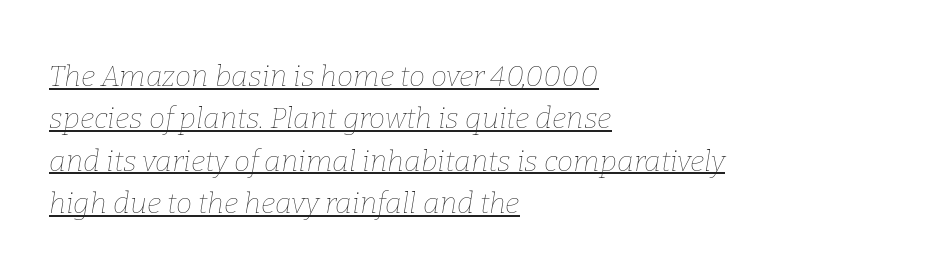
Q: Is the text bold? A: No.
Q: Is the text italic (slanted)? A: Yes, it leans right by about 9 degrees.
Q: Is the text underlined? A: Yes.
Q: How is the paragraph aligned? A: Left-aligned.
Q: Is the spacing between letters normal or unusually wide? A: Normal.
Q: Is the spacing between lines tight, normal or loose? A: Normal.
Q: Width (condensed, normal, or wide)? A: Normal.
Q: Stroke contrast? A: Low.
Q: x-height? A: Medium.
Q: Monospaced? A: No.
